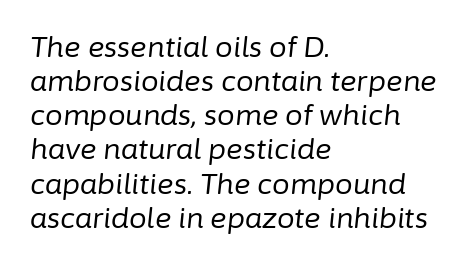
The image shows 28 px regular-weight type, italic (leaning right); set left-aligned, line spacing 1.22x, normal letter spacing, not underlined; low stroke contrast and a medium x-height.
